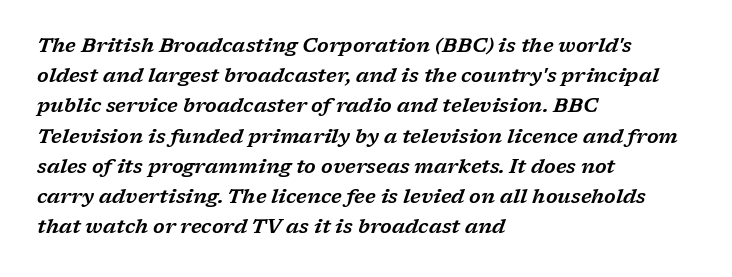
The image shows 20 px text type, italic (leaning right); set left-aligned, normal line spacing (1.51x), normal letter spacing, not underlined.
